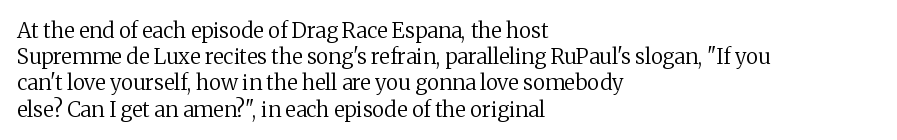
{"italic": "no", "bold": "no", "underline": "no", "align": "left", "line_spacing": "normal", "line_spacing_ratio": 1.25, "letter_spacing": "normal", "letter_spacing_em": 0.0, "glyph_px": 21}
